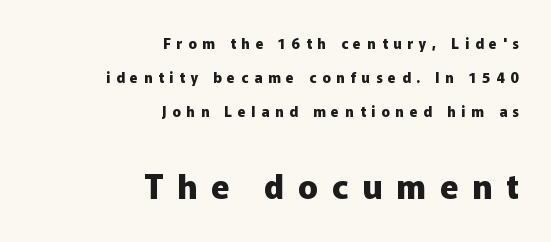
Q: Is the text bold? A: Yes.
Q: Is the text italic (slanted)? A: No, it is upright.
Q: Is the typeface a serif or a sans-serif typeface? A: Sans-serif.
Q: Is the text underlined? A: No.
Q: How is the paragraph aligned? A: Right-aligned.
Q: Is the spacing between letters normal or unusually wide? A: Unusually wide.
Q: Is the spacing between lines tight, normal or loose? A: Loose.
Q: Which block of text is set in a larger size, the first (top) or the second (bottom)? A: The second (bottom) one.
Q: Width (condensed, normal, or wide)? A: Normal.
Q: Stroke contrast? A: Low.
Q: x-height? A: Medium.
Q: Monospaced? A: No.
